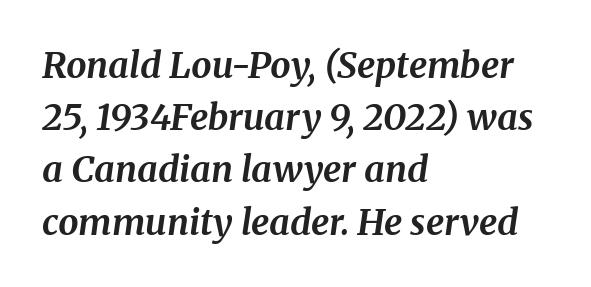
Q: Is the text bold? A: Yes.
Q: Is the text italic (slanted)? A: Yes, it leans right by about 8 degrees.
Q: Is the typeface a serif or a sans-serif typeface? A: Serif.
Q: Is the text underlined? A: No.
Q: How is the paragraph aligned? A: Left-aligned.
Q: Is the spacing between letters normal or unusually wide? A: Normal.
Q: Is the spacing between lines tight, normal or loose? A: Normal.
Q: Width (condensed, normal, or wide)? A: Normal.
Q: Stroke contrast? A: Medium.
Q: x-height? A: Medium.
Q: Monospaced? A: No.
